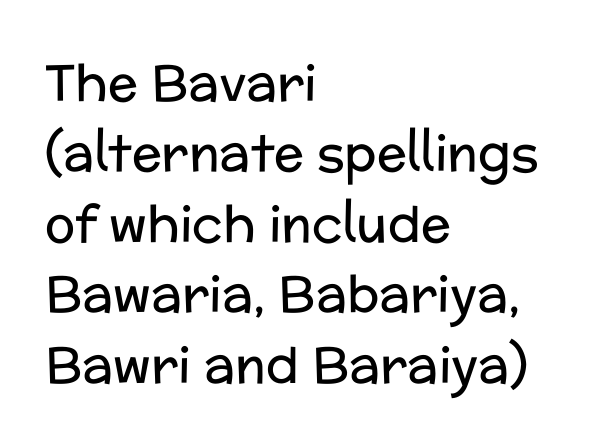
The image shows 50 px regular-weight sans-serif type, upright; set left-aligned, normal line spacing (1.41x), normal letter spacing, not underlined; low stroke contrast and a medium x-height.
